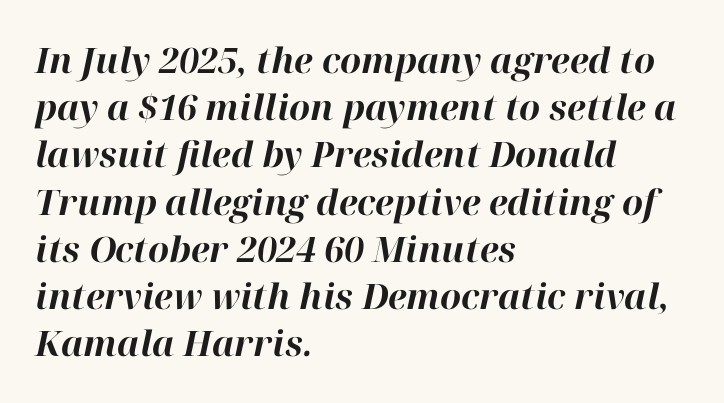
{"italic": "yes", "lean": "right", "slant_degrees": 12, "bold": "yes", "weight": "bold", "width": "normal", "stroke_contrast": "high", "x_height": "medium", "monospaced": "no", "underline": "no", "align": "left", "line_spacing": "normal", "line_spacing_ratio": 1.35, "letter_spacing": "normal", "letter_spacing_em": 0.0, "glyph_px": 35}
